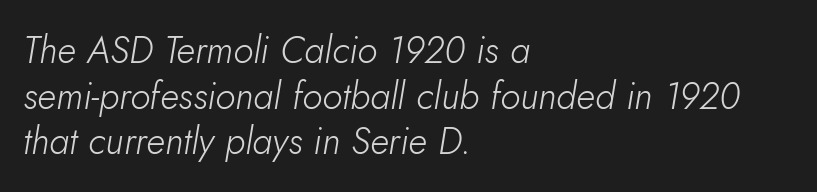
Q: Is the text bold? A: No.
Q: Is the text italic (slanted)? A: Yes, it leans right by about 10 degrees.
Q: Is the text underlined? A: No.
Q: How is the paragraph aligned? A: Left-aligned.
Q: Is the spacing between letters normal or unusually wide? A: Normal.
Q: Width (condensed, normal, or wide)? A: Normal.
Q: Stroke contrast? A: Low.
Q: x-height? A: Small.
Q: Monospaced? A: No.
